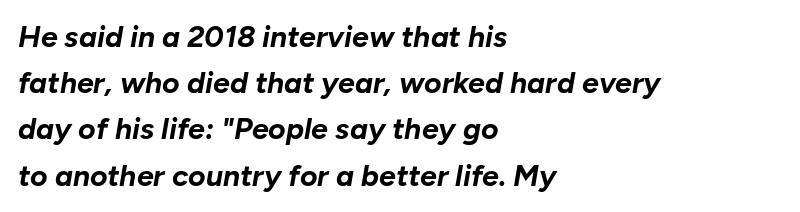
The image shows 30 px bold type, italic (leaning right); set left-aligned, normal line spacing (1.54x), normal letter spacing, not underlined; low stroke contrast and a medium x-height.
